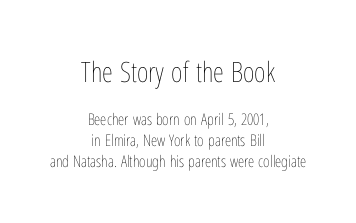
The face used here is rendered with its standard letterfit. The foot of each line stays bare and open. The rendering uses natural spacing where letterforms have individual widths. These lines stack symmetrically, like a column narrowing and widening about its center. The cut favours lightness, reaching ordinary text weight at its darkest. The leading is moderate, giving the passage an even texture.
